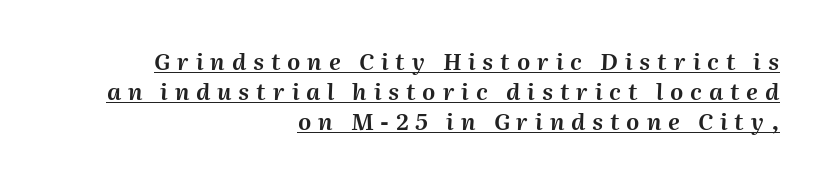
{"italic": "yes", "lean": "right", "slant_degrees": 2, "underline": "yes", "align": "right", "line_spacing": "normal", "line_spacing_ratio": 1.31, "letter_spacing": "wide", "letter_spacing_em": 0.3, "glyph_px": 23}
